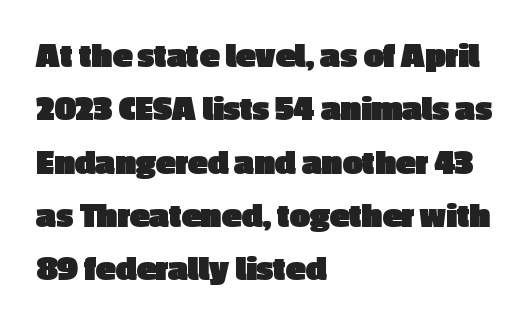
The image shows 36 px heavy sans-serif type, upright; set left-aligned, normal line spacing (1.48x), normal letter spacing, not underlined; a medium x-height.
